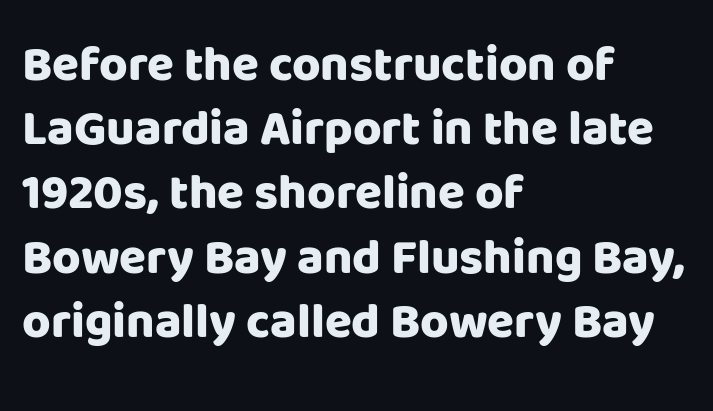
Q: Is the text bold? A: Yes.
Q: Is the text italic (slanted)? A: No, it is upright.
Q: Is the typeface a serif or a sans-serif typeface? A: Sans-serif.
Q: Is the text underlined? A: No.
Q: How is the paragraph aligned? A: Left-aligned.
Q: Is the spacing between letters normal or unusually wide? A: Normal.
Q: Is the spacing between lines tight, normal or loose? A: Normal.
Q: Width (condensed, normal, or wide)? A: Normal.
Q: Stroke contrast? A: Low.
Q: x-height? A: Large.
Q: Monospaced? A: No.
